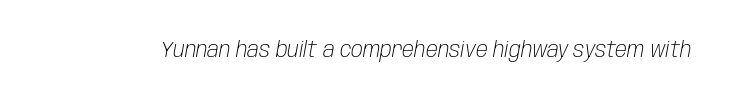
Descenders hang freely into open space. The axis of the letterforms is tilted away from vertical. Observe the ordinary spacing: letters are neighbours, not strangers. These glyphs show unthickened strokes, regular width or finer.
